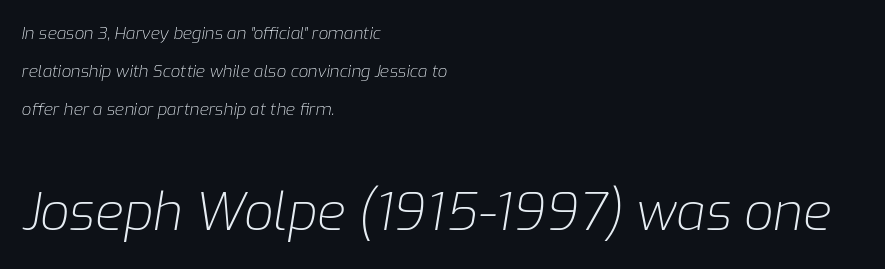
Rendered with sloped, italic letterforms. The typesetting does not lean heavy: it is not bold. A typesetter would call this leading open, well beyond the default. The space directly below the letters is spotless.
